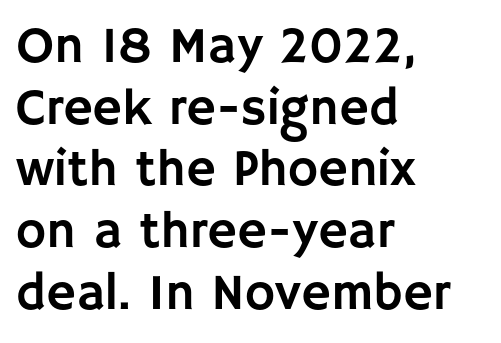
The image shows 51 px sans-serif type, upright; set left-aligned, line spacing 1.21x, normal letter spacing, not underlined; low stroke contrast and a large x-height.
